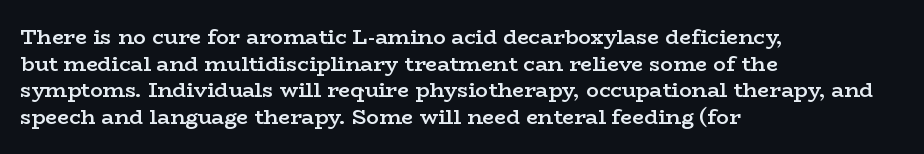
Casual observation: everything's shoved over to the left. Horizontal bands of white between lines are of average thickness. Tracking value appears to be zero — textbook default spacing. The letters stand straight up with perfectly vertical stems. Compared with an ordinary text face, these strokes are moderately heavier — a semibold. Anything drawn beneath the words? Only blank space.
